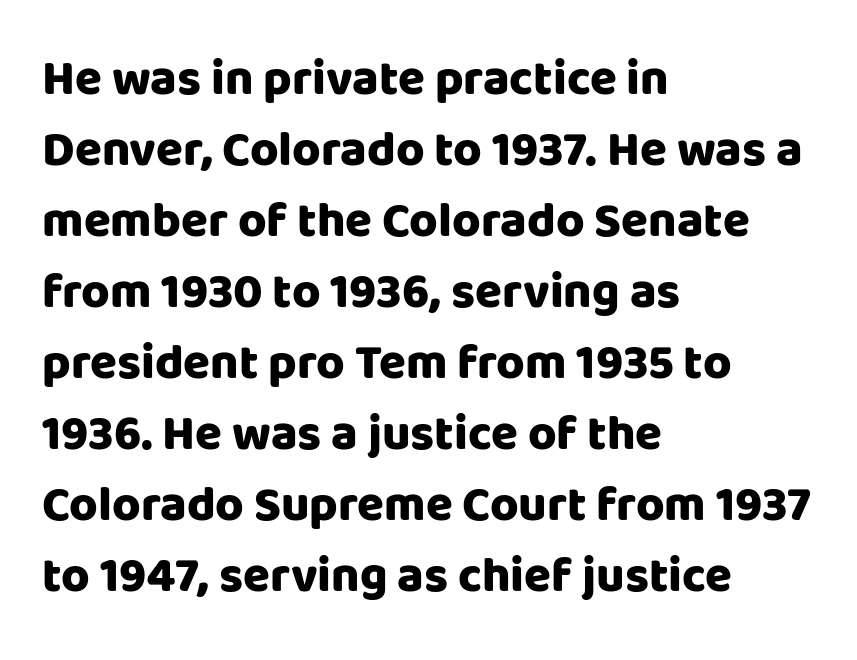
{"serif": "no", "italic": "no", "bold": "yes", "weight": "heavy", "width": "normal", "stroke_contrast": "low", "x_height": "large", "monospaced": "no", "underline": "no", "align": "left", "line_spacing": "normal", "line_spacing_ratio": 1.45, "letter_spacing": "normal", "letter_spacing_em": 0.0, "glyph_px": 49}
